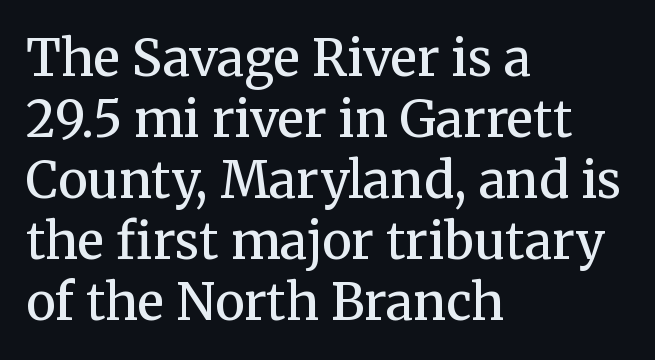
{"serif": "yes", "italic": "no", "bold": "semi", "weight": "semibold", "width": "normal", "stroke_contrast": "medium", "x_height": "medium", "monospaced": "no", "underline": "no", "align": "left", "line_spacing_ratio": 1.22, "letter_spacing": "normal", "letter_spacing_em": 0.0, "glyph_px": 50}
